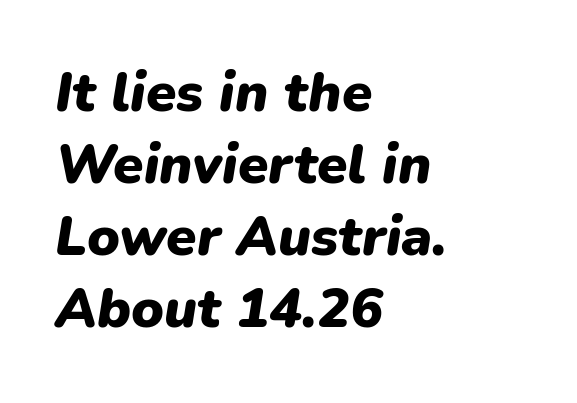
Horizontal alignment here is leftward, the default for most running prose. If you drew a line through each stem, it would be angled. Just letters on the line, the space beneath them empty. This sample uses plain, unmodified letter spacing. Chunky letters — that's bold for sure. The letters advance in unequal steps, a hallmark of proportional type.
